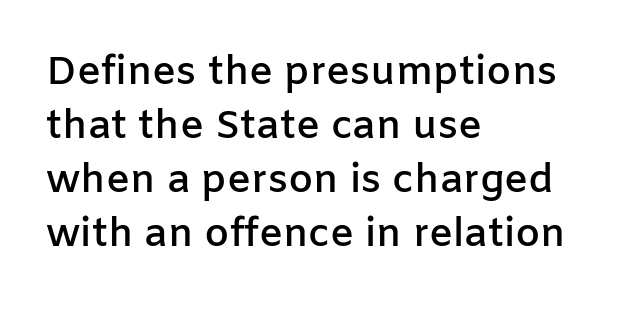
I'd call this a sans setting — the letters go barefoot. Typeset ragged right — the left edge is the straight one. This rendering leaves character spacing at its baseline value. Every letter is mildly thick-stroked: semibold rather than bold. The font's upright variant was chosen for this text.
